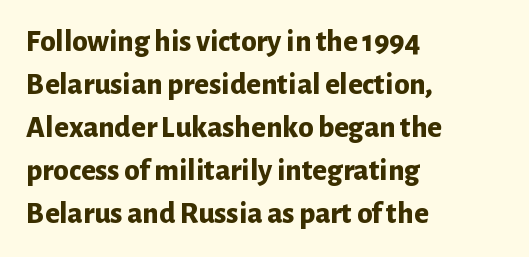
The image shows 31 px bold sans-serif type, upright; set left-aligned, normal line spacing (1.39x), normal letter spacing, not underlined; low stroke contrast and a medium x-height.
